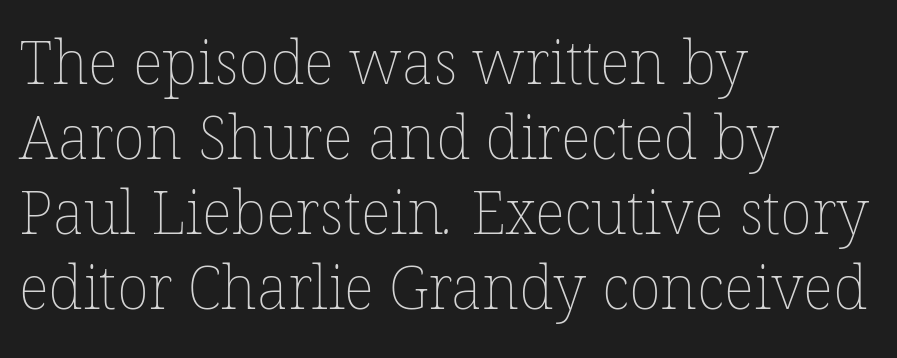
On a weight scale, this lands at 450 or below. Is this a fixed-width face? No — the glyphs have proportional, varying widths. Compared with a centered layout, this one pins lines to the left instead. The lines sit at an ordinary, default distance from one another. Observe the ordinary spacing: letters are neighbours, not strangers. Type without underlining.
